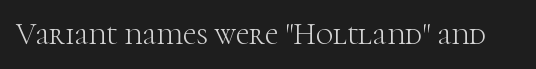
Q: Is the text bold? A: No.
Q: Is the text italic (slanted)? A: No, it is upright.
Q: Is the typeface a serif or a sans-serif typeface? A: Serif.
Q: Is the text underlined? A: No.
Q: Is the spacing between letters normal or unusually wide? A: Normal.
Q: Width (condensed, normal, or wide)? A: Normal.
Q: Stroke contrast? A: High.
Q: x-height? A: Medium.
Q: Monospaced? A: No.
